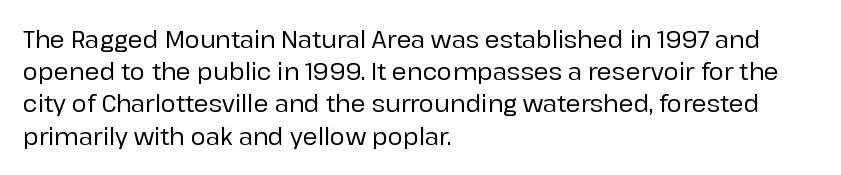
{"italic": "no", "underline": "no", "align": "left", "line_spacing": "normal", "line_spacing_ratio": 1.4, "letter_spacing": "normal", "letter_spacing_em": 0.0, "glyph_px": 23}
